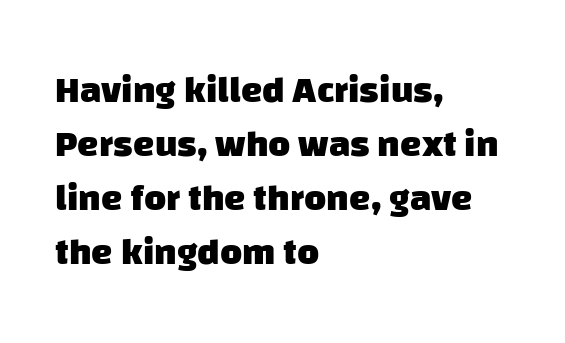
A student would call this left alignment; a typographer would say flush left, rag right. Nothing unusual about the tracking: characters are spaced as the font intends. A bare baseline throughout the passage. A typesetter would call this proportional, since set widths differ per character. Look at the stroke-to-counter ratio: heavy, a bold.
